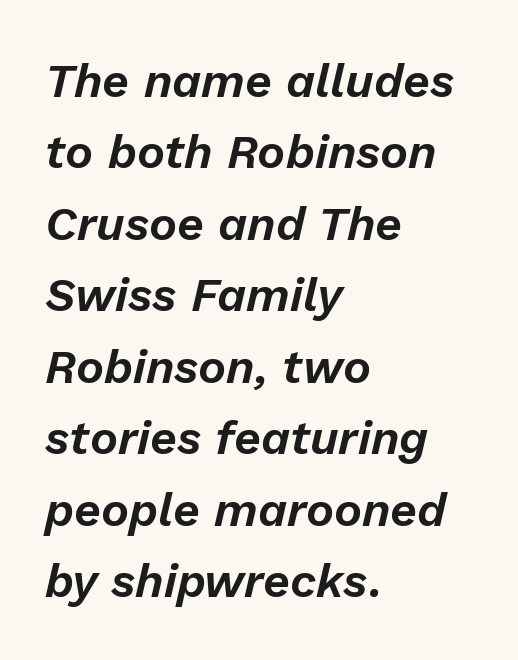
Q: Is the text italic (slanted)? A: Yes, it leans right by about 13 degrees.
Q: Is the text underlined? A: No.
Q: How is the paragraph aligned? A: Left-aligned.
Q: Is the spacing between letters normal or unusually wide? A: Normal.
Q: Is the spacing between lines tight, normal or loose? A: Normal.
Q: Width (condensed, normal, or wide)? A: Normal.
Q: Stroke contrast? A: Low.
Q: x-height? A: Medium.
Q: Monospaced? A: No.
